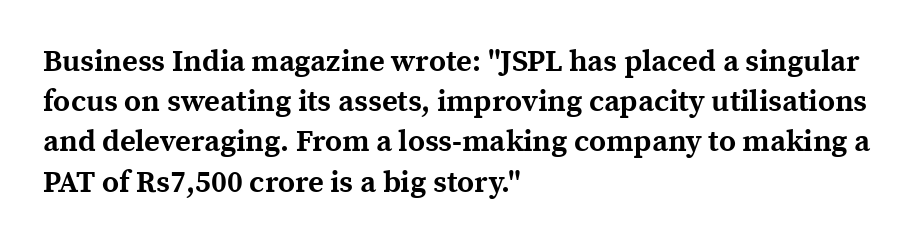
{"serif": "yes", "italic": "no", "bold": "yes", "weight": "bold", "width": "normal", "x_height": "medium", "monospaced": "no", "underline": "no", "align": "left", "line_spacing": "normal", "line_spacing_ratio": 1.34, "letter_spacing": "normal", "letter_spacing_em": 0.0, "glyph_px": 30}
